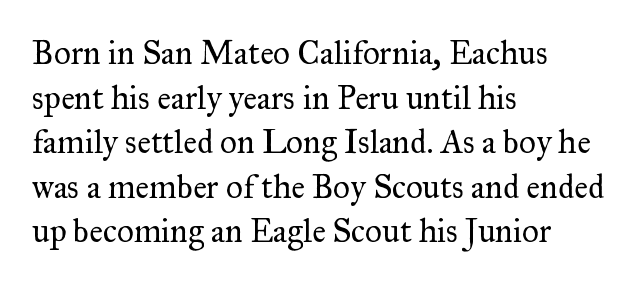
{"serif": "yes", "italic": "no", "bold": "no", "weight": "regular", "width": "normal", "stroke_contrast": "medium", "x_height": "small", "monospaced": "no", "underline": "no", "align": "left", "line_spacing": "normal", "line_spacing_ratio": 1.35, "letter_spacing": "normal", "letter_spacing_em": 0.0, "glyph_px": 33}
